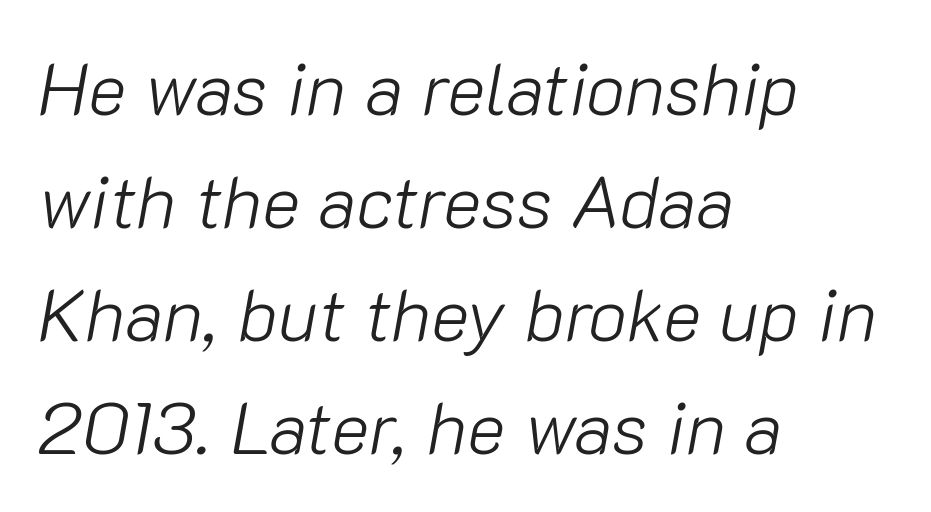
Think of a printed novel: that variable character pitch is what you see here. Stroke thickness stays within the range of a standard reading face or lighter. The letterforms sit shoulder to shoulder at normal distance. Interline gaps are of average width in this sample.
